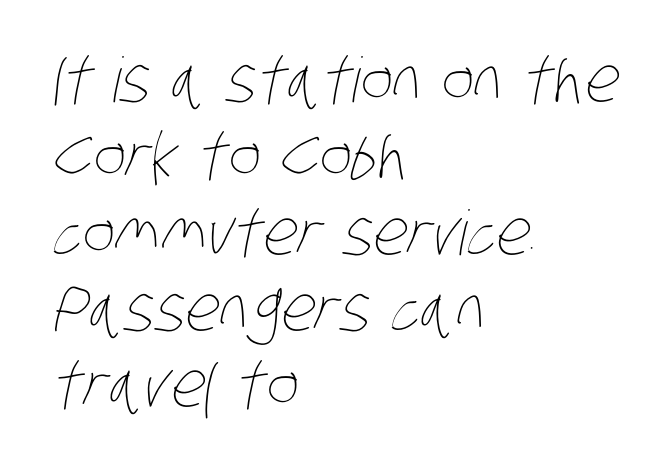
{"bold": "no", "weight": "thin", "width": "condensed", "stroke_contrast": "low", "x_height": "large", "monospaced": "no", "underline": "no", "align": "left", "line_spacing_ratio": 1.23, "letter_spacing": "normal", "letter_spacing_em": 0.0, "glyph_px": 62}
